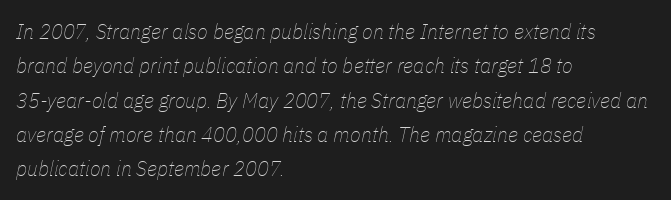
{"italic": "yes", "lean": "right", "slant_degrees": 11, "bold": "no", "underline": "no", "align": "left", "line_spacing": "normal", "line_spacing_ratio": 1.56, "letter_spacing": "normal", "letter_spacing_em": 0.0, "glyph_px": 22}
